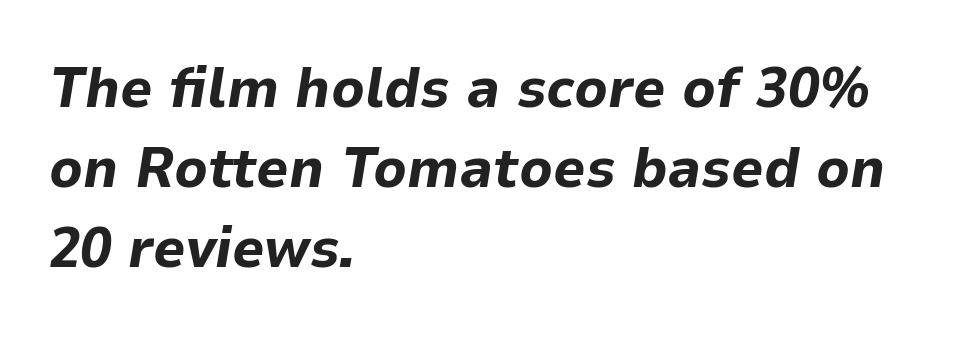
The image shows 57 px bold type, italic (leaning right); set left-aligned, normal line spacing (1.4x), normal letter spacing, not underlined; low stroke contrast and a medium x-height.
